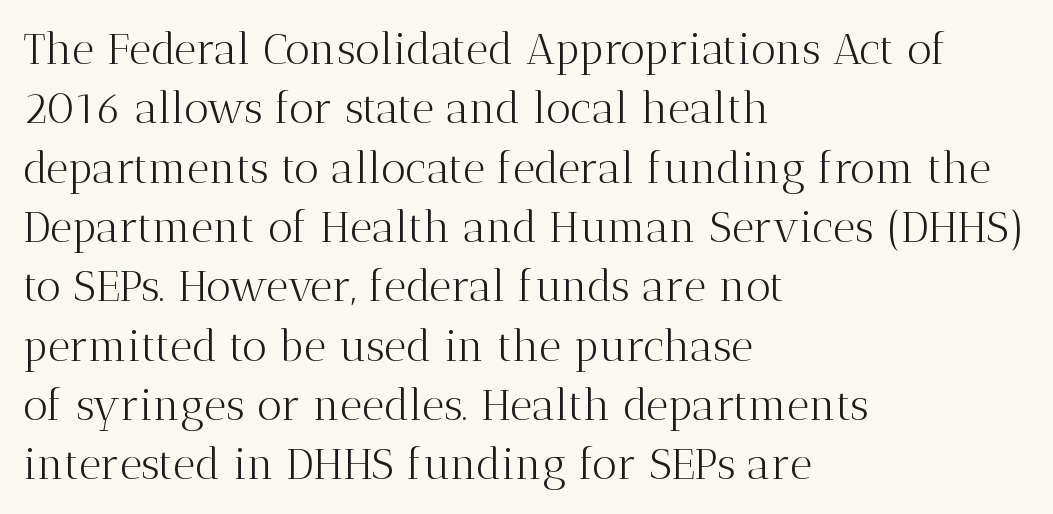
The image shows 43 px light serif type, upright; set left-aligned, normal line spacing (1.38x), normal letter spacing, not underlined; medium stroke contrast and a medium x-height.
